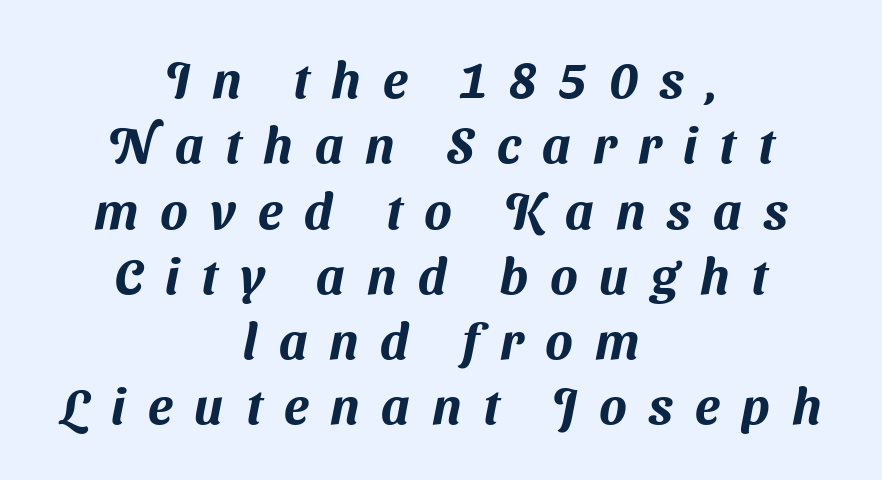
The image shows 51 px sans-serif type; set centered, normal line spacing (1.28x), unusually wide letter spacing (+0.43 em), not underlined; medium stroke contrast and a medium x-height.
